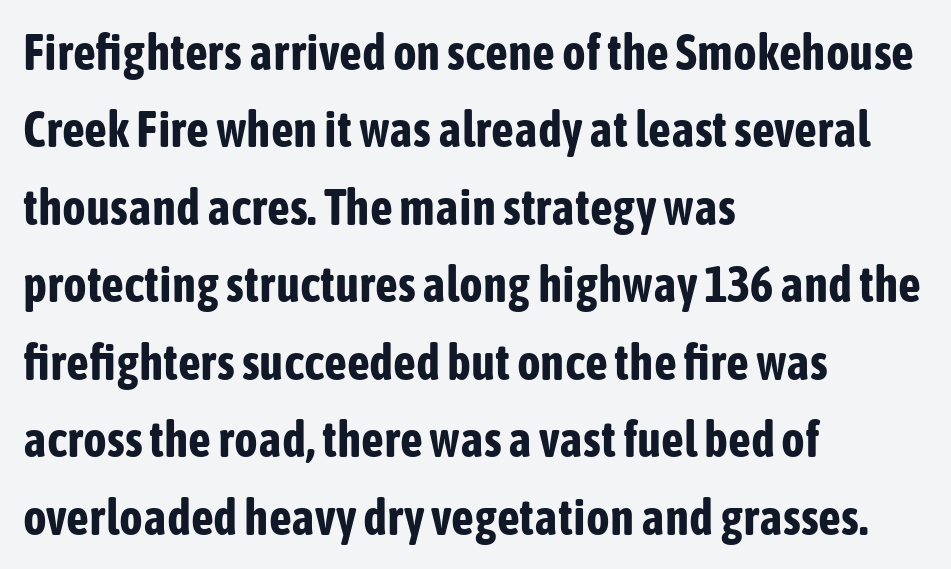
{"serif": "no", "italic": "no", "bold": "yes", "weight": "bold", "width": "condensed", "stroke_contrast": "low", "x_height": "medium", "monospaced": "no", "underline": "no", "align": "left", "line_spacing": "normal", "line_spacing_ratio": 1.55, "letter_spacing": "normal", "letter_spacing_em": 0.0, "glyph_px": 50}
